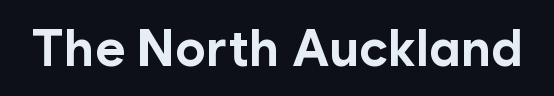
The image shows 51 px bold sans-serif type, upright; set normal letter spacing, not underlined; low stroke contrast and a medium x-height.
